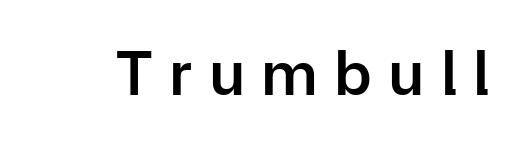
The image shows 64 px semibold sans-serif type, upright; set unusually wide letter spacing (+0.28 em), not underlined; low stroke contrast and a medium x-height.
